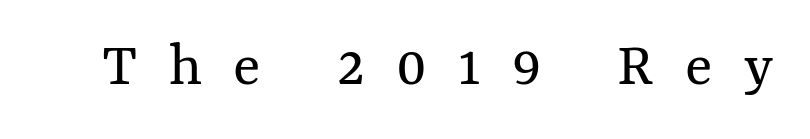
Q: Is the text bold? A: No.
Q: Is the text italic (slanted)? A: No, it is upright.
Q: Is the text underlined? A: No.
Q: Is the spacing between letters normal or unusually wide? A: Unusually wide.
Q: Width (condensed, normal, or wide)? A: Normal.
Q: Stroke contrast? A: Medium.
Q: x-height? A: Medium.
Q: Monospaced? A: No.
